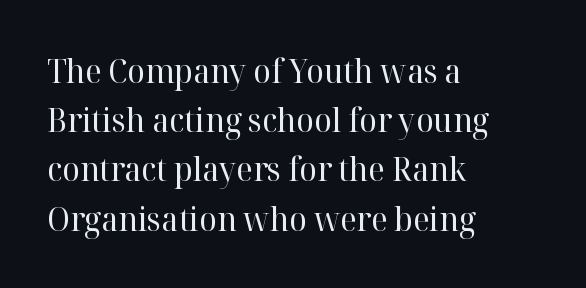
Visually the block forms a straight wall on the left and a jagged coastline on the right. Here the designer chose a conventional face with non-uniform glyph widths. Summary of vertical rhythm: regular, with standard interline spacing. The tracking reads as untouched default to a designer's eye. Check under the words: just untouched page. No heavy texture on the line: the type isn't bold.
